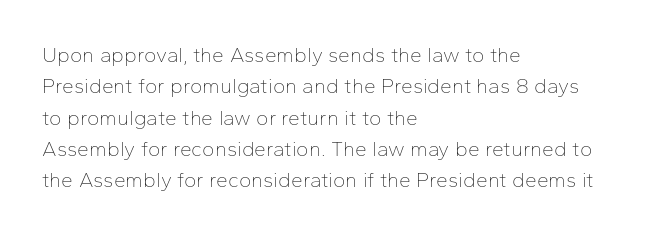
The image shows 21 px text type, upright; set left-aligned, normal line spacing (1.49x), normal letter spacing, not underlined.
